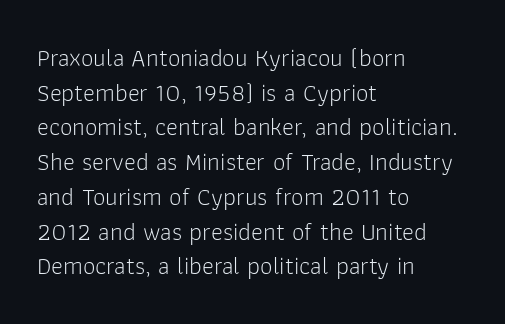
{"italic": "no", "bold": "no", "underline": "no", "align": "left", "line_spacing": "normal", "line_spacing_ratio": 1.39, "letter_spacing": "normal", "letter_spacing_em": 0.0, "glyph_px": 25}
